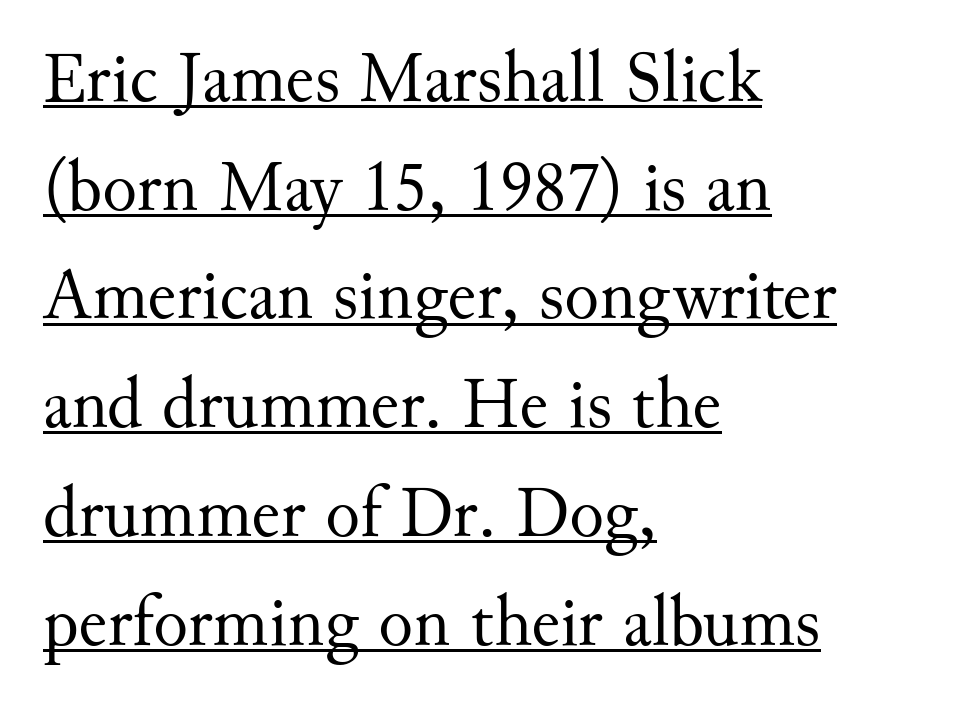
The image shows 72 px regular-weight serif type, upright; set left-aligned, normal line spacing (1.51x), normal letter spacing, underlined; medium stroke contrast and a small x-height.
